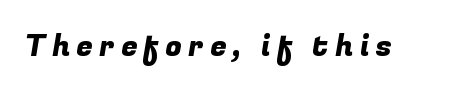
{"serif": "no", "width": "normal", "stroke_contrast": "low", "x_height": "medium", "monospaced": "no", "underline": "no", "letter_spacing": "wide", "letter_spacing_em": 0.23, "glyph_px": 29}
